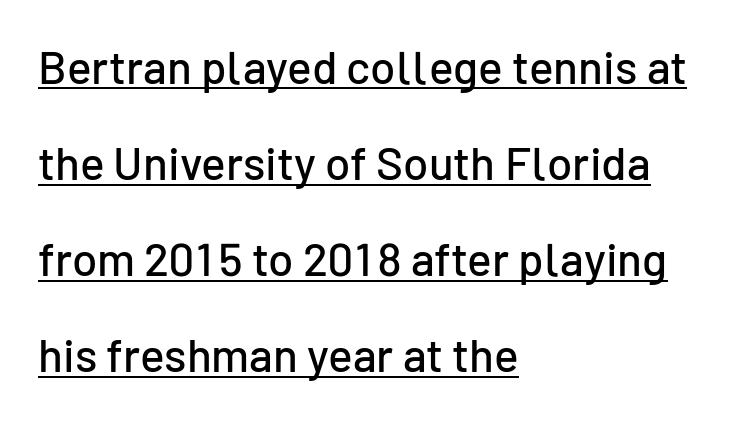
Q: Is the text italic (slanted)? A: No, it is upright.
Q: Is the typeface a serif or a sans-serif typeface? A: Sans-serif.
Q: Is the text underlined? A: Yes.
Q: How is the paragraph aligned? A: Left-aligned.
Q: Is the spacing between letters normal or unusually wide? A: Normal.
Q: Is the spacing between lines tight, normal or loose? A: Loose.
Q: Width (condensed, normal, or wide)? A: Normal.
Q: Stroke contrast? A: Low.
Q: x-height? A: Medium.
Q: Monospaced? A: No.
